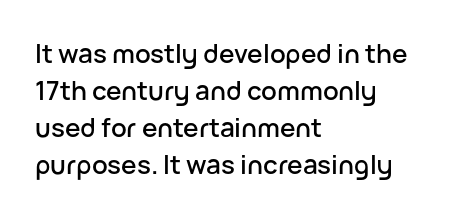
Q: Is the text italic (slanted)? A: No, it is upright.
Q: Is the text underlined? A: No.
Q: How is the paragraph aligned? A: Left-aligned.
Q: Is the spacing between letters normal or unusually wide? A: Normal.
Q: Is the spacing between lines tight, normal or loose? A: Normal.
